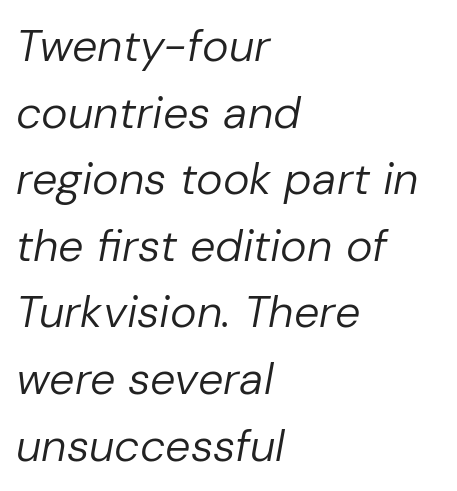
Q: Is the text bold? A: No.
Q: Is the text italic (slanted)? A: Yes, it leans right by about 10 degrees.
Q: Is the text underlined? A: No.
Q: How is the paragraph aligned? A: Left-aligned.
Q: Is the spacing between letters normal or unusually wide? A: Normal.
Q: Is the spacing between lines tight, normal or loose? A: Normal.
Q: Width (condensed, normal, or wide)? A: Normal.
Q: Stroke contrast? A: Low.
Q: x-height? A: Medium.
Q: Monospaced? A: No.
